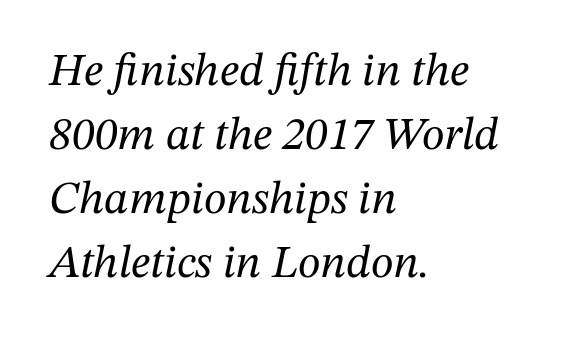
Q: Is the text bold? A: No.
Q: Is the text italic (slanted)? A: Yes, it leans right by about 12 degrees.
Q: Is the typeface a serif or a sans-serif typeface? A: Serif.
Q: Is the text underlined? A: No.
Q: How is the paragraph aligned? A: Left-aligned.
Q: Is the spacing between letters normal or unusually wide? A: Normal.
Q: Is the spacing between lines tight, normal or loose? A: Normal.
Q: Width (condensed, normal, or wide)? A: Normal.
Q: Stroke contrast? A: Medium.
Q: x-height? A: Medium.
Q: Monospaced? A: No.
